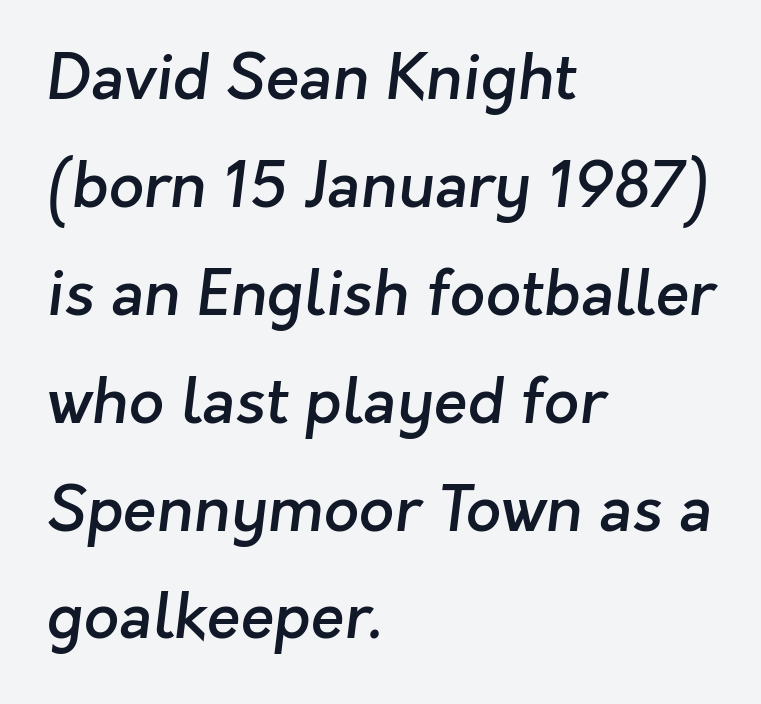
The image shows 62 px semibold sans-serif type; set left-aligned, line spacing 1.74x, normal letter spacing, not underlined; low stroke contrast and a medium x-height.
